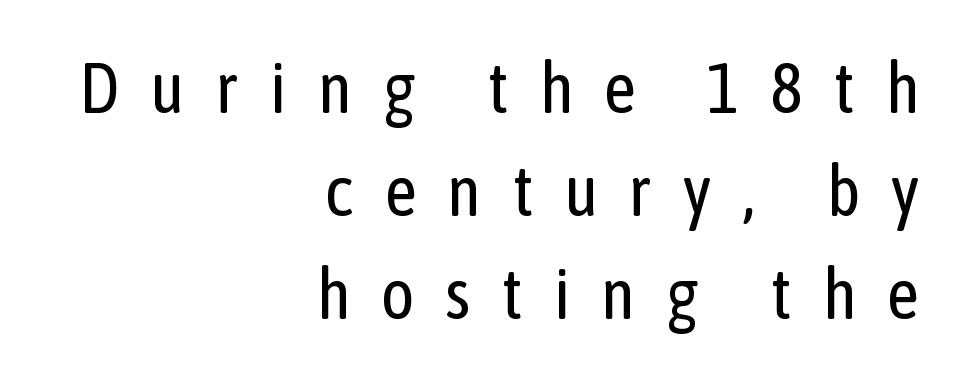
The image shows 71 px regular-weight, condensed sans-serif type, upright; set right-aligned, normal line spacing (1.45x), unusually wide letter spacing (+0.43 em), not underlined; low stroke contrast and a medium x-height.
